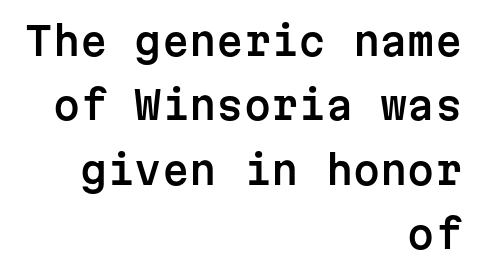
Style check: upright. A typesetter would call this monospace, since all characters share one set width. The letters carry no serifs — their stems end cleanly without finishing strokes. Summary of vertical rhythm: regular, with standard interline spacing.
